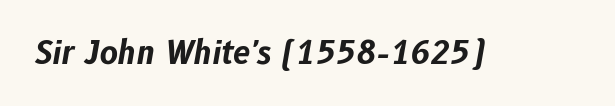
The face used here is proportionally spaced, like ordinary book or web type. You can tell it's italic because the verticals aren't actually vertical. Is the letter spacing exaggerated? No — it looks like the ordinary default. The font is running at its bold setting.
